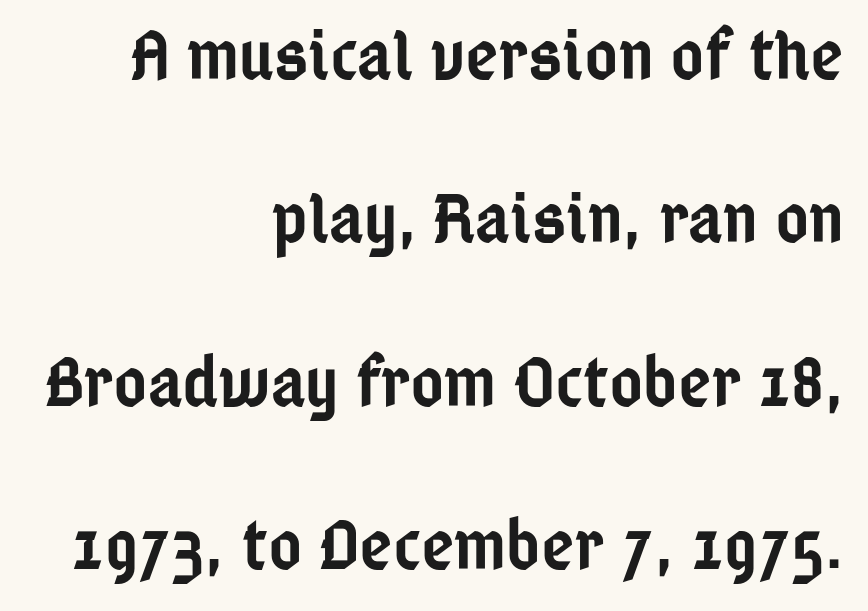
{"serif": "no", "italic": "no", "bold": "semi", "weight": "semibold", "width": "condensed", "stroke_contrast": "low", "x_height": "medium", "monospaced": "no", "underline": "no", "align": "right", "line_spacing": "loose", "line_spacing_ratio": 2.27, "letter_spacing": "normal", "letter_spacing_em": 0.0, "glyph_px": 72}
